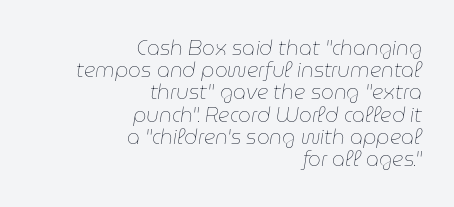
{"italic": "yes", "lean": "right", "slant_degrees": 9, "bold": "no", "underline": "no", "align": "right", "line_spacing": "tight", "line_spacing_ratio": 1.11, "letter_spacing": "normal", "letter_spacing_em": 0.0, "glyph_px": 20}
